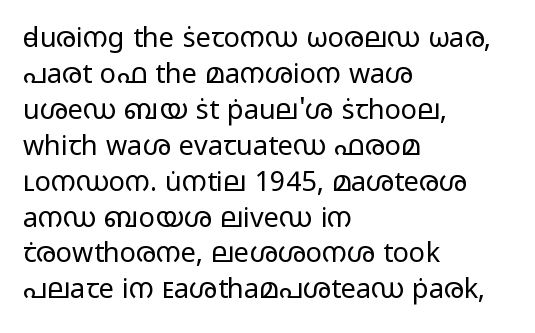
A clean baseline with only descenders dipping below it. The letters stand upright; this is a roman face. The letterforms sit shoulder to shoulder at normal distance. The compositor pushed each line to the left boundary.
